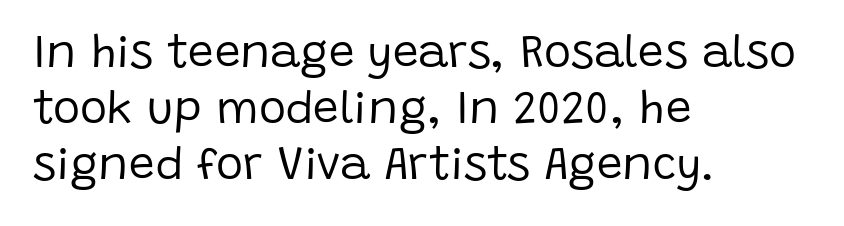
Q: Is the text bold? A: No.
Q: Is the text italic (slanted)? A: No, it is upright.
Q: Is the typeface a serif or a sans-serif typeface? A: Sans-serif.
Q: Is the text underlined? A: No.
Q: How is the paragraph aligned? A: Left-aligned.
Q: Is the spacing between letters normal or unusually wide? A: Normal.
Q: Width (condensed, normal, or wide)? A: Normal.
Q: Stroke contrast? A: Low.
Q: x-height? A: Large.
Q: Monospaced? A: No.
